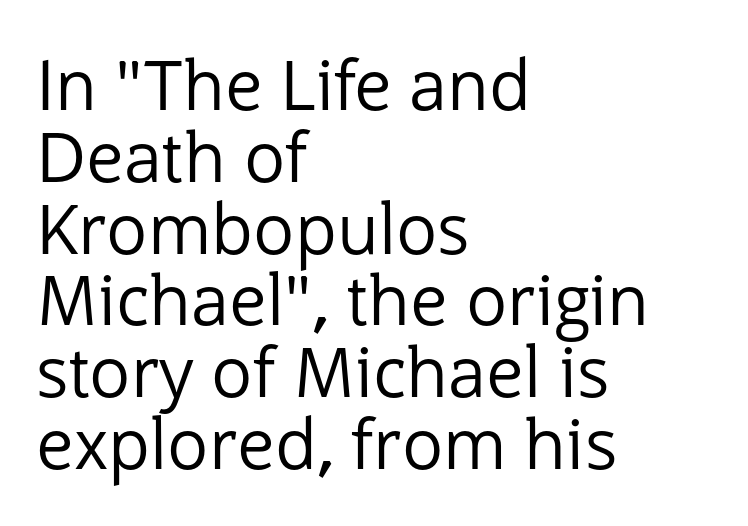
Does extra space separate the letters? No, they use regular spacing. Is this a fixed-width face? No — the glyphs have proportional, varying widths. Honestly, the rows look squashed on top of each other. The characters display no serif detailing; their extremities are plain. The letterforms sit at book weight or below. These lines were composed using upright roman letters.
